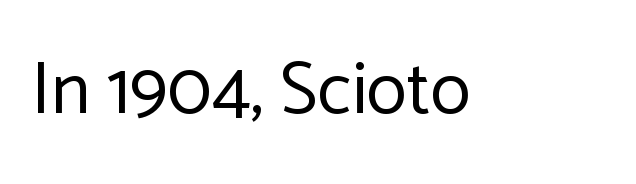
{"serif": "no", "italic": "no", "bold": "no", "weight": "regular", "width": "normal", "stroke_contrast": "low", "x_height": "medium", "monospaced": "no", "underline": "no", "letter_spacing": "normal", "letter_spacing_em": 0.0, "glyph_px": 74}
